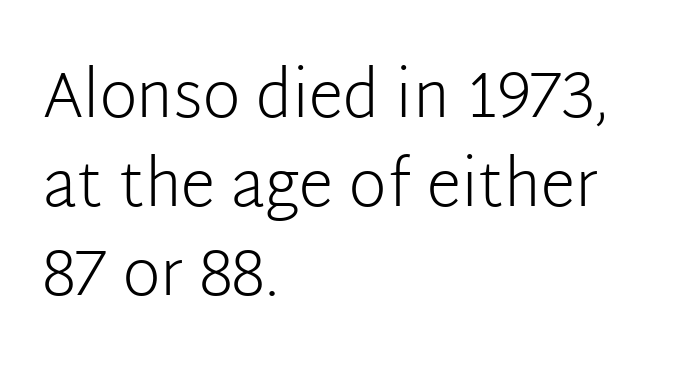
Q: Is the text bold? A: No.
Q: Is the text italic (slanted)? A: No, it is upright.
Q: Is the typeface a serif or a sans-serif typeface? A: Sans-serif.
Q: Is the text underlined? A: No.
Q: How is the paragraph aligned? A: Left-aligned.
Q: Is the spacing between letters normal or unusually wide? A: Normal.
Q: Is the spacing between lines tight, normal or loose? A: Normal.
Q: Width (condensed, normal, or wide)? A: Normal.
Q: Stroke contrast? A: Low.
Q: x-height? A: Medium.
Q: Monospaced? A: No.
